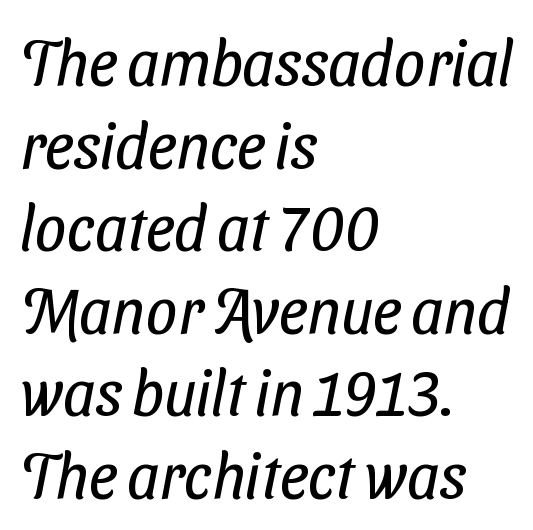
Q: Is the text bold? A: No.
Q: Is the typeface a serif or a sans-serif typeface? A: Sans-serif.
Q: Is the text underlined? A: No.
Q: How is the paragraph aligned? A: Left-aligned.
Q: Is the spacing between letters normal or unusually wide? A: Normal.
Q: Is the spacing between lines tight, normal or loose? A: Normal.
Q: Width (condensed, normal, or wide)? A: Condensed.
Q: Stroke contrast? A: Low.
Q: x-height? A: Medium.
Q: Monospaced? A: No.
